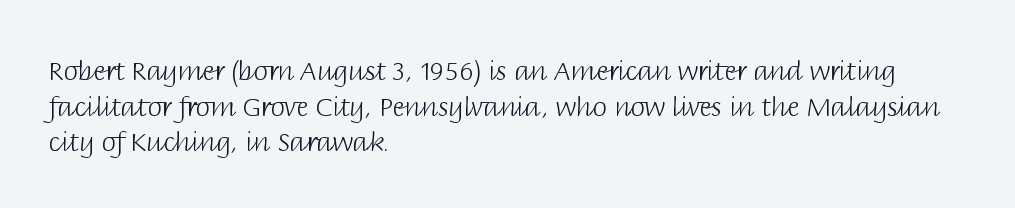
{"italic": "no", "bold": "no", "underline": "no", "align": "left", "line_spacing": "normal", "line_spacing_ratio": 1.37, "letter_spacing": "normal", "letter_spacing_em": 0.0, "glyph_px": 26}
